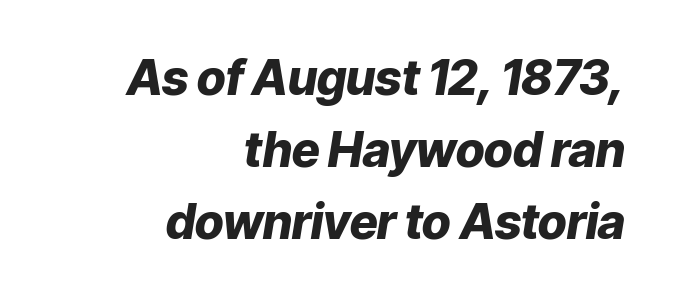
{"italic": "yes", "lean": "right", "slant_degrees": 9, "bold": "yes", "weight": "heavy", "width": "normal", "stroke_contrast": "low", "x_height": "medium", "monospaced": "no", "underline": "no", "align": "right", "line_spacing": "normal", "line_spacing_ratio": 1.5, "letter_spacing": "normal", "letter_spacing_em": 0.0, "glyph_px": 48}
